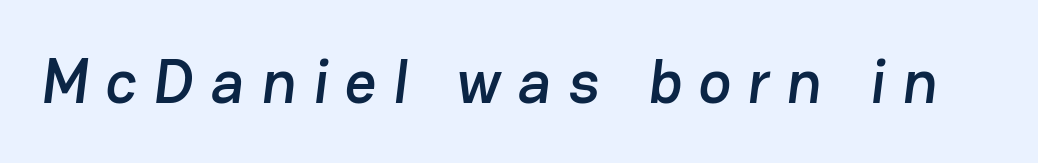
Letter spacing: wide. Do the characters align in a grid? No, the font is proportional. Beneath every word, the page is bare. Examine the stroke ends and you'll find no serifs.
